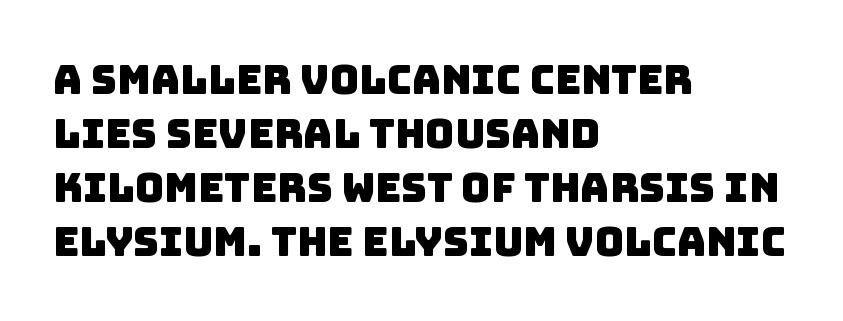
Q: Is the typeface a serif or a sans-serif typeface? A: Sans-serif.
Q: Is the text underlined? A: No.
Q: How is the paragraph aligned? A: Left-aligned.
Q: Is the spacing between letters normal or unusually wide? A: Normal.
Q: Is the spacing between lines tight, normal or loose? A: Normal.
Q: Width (condensed, normal, or wide)? A: Normal.
Q: Stroke contrast? A: Low.
Q: x-height? A: Large.
Q: Monospaced? A: No.
